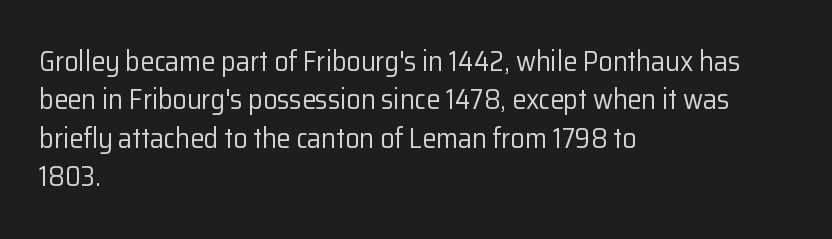
The paragraph shown leans on its left margin. The specimen omits any rule beneath the text block's lines. The passage shown stacks its lines at a standard gap. Are there feet on the stems? There aren't — it's a sans. Standard letterfit; no display-style spreading of the glyphs. The letters look calm and open, with moderate or lighter stems.
